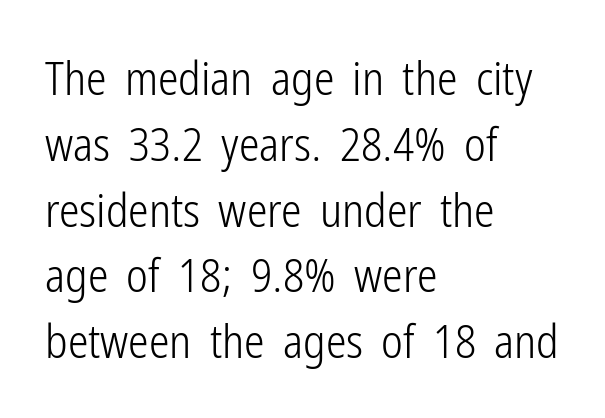
A student would call this left alignment; a typographer would say flush left, rag right. Rows of type keep a routine distance in the vertical direction. Lines of text with bare space underneath. Is this a heavy cut? Hardly; it is regular or lighter.
